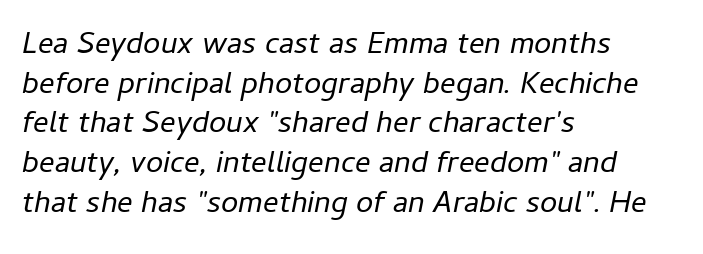
The font's italic variant was chosen for this text. Notice how the passage keeps a crisp vertical edge on the left only. These lines are rendered in a variable-pitch font. Caption: standard tracking, unaltered. Compared with typical paragraphs, the rows here are spaced about the same.
